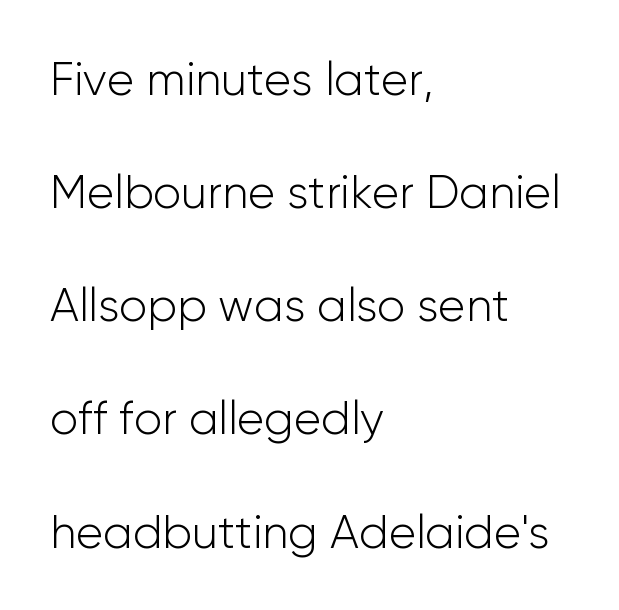
Is this a fixed-width face? No — the glyphs have proportional, varying widths. Letters have the restrained weight of plain body copy at most. The space beneath each line is pristine and unruled. Each letter's strokes conclude bluntly, with no projecting serifs.
